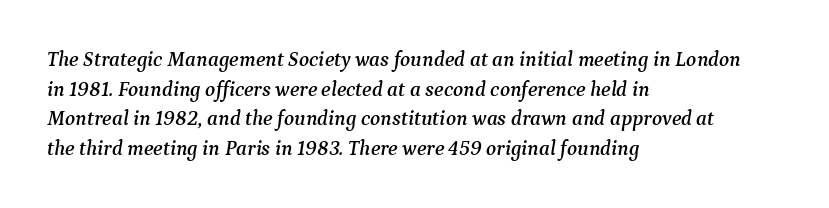
Q: Is the text italic (slanted)? A: Yes, it leans right by about 9 degrees.
Q: Is the text underlined? A: No.
Q: How is the paragraph aligned? A: Left-aligned.
Q: Is the spacing between letters normal or unusually wide? A: Normal.
Q: Is the spacing between lines tight, normal or loose? A: Normal.
